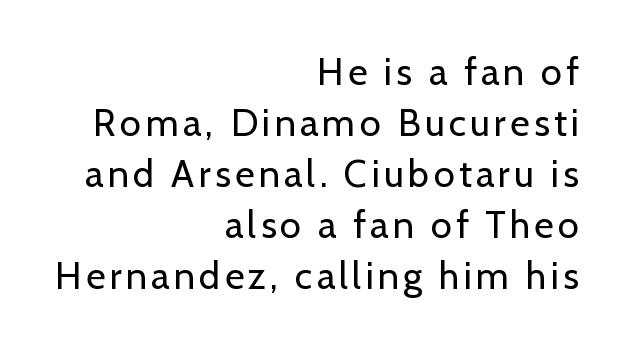
The weight would be labelled regular, book, light, or lighter still. I'd call this a sans setting — the letters go barefoot. The letters advance in unequal steps, a hallmark of proportional type. Right-aligned paragraph, ragged on the left. Quick note: not italic, upright. Notice how descenders clear the ascenders below comfortably — that's standard leading.
